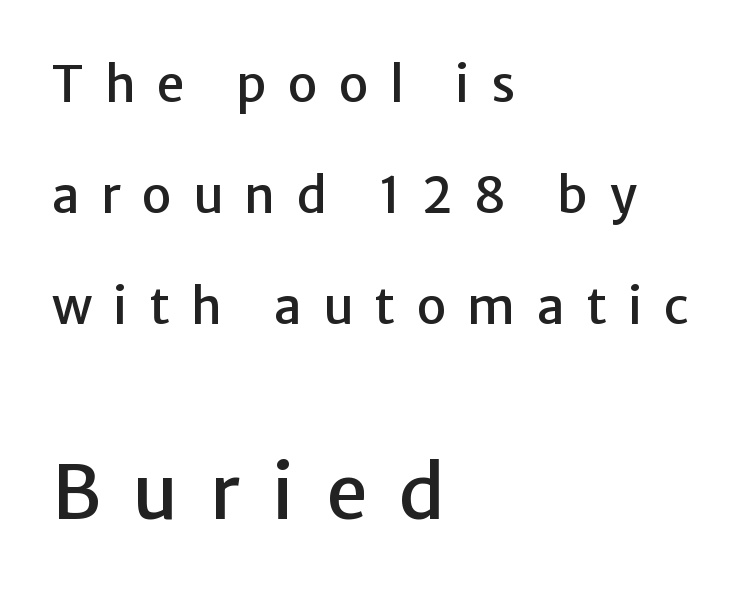
These lines were composed using upright roman letters. Characters follow at a spacing far wider than the type designer built in. Note: no serifs on the glyphs. Character widths vary here, with narrow letters taking less room than wide ones. Any mark beneath the type? The region is blank. Visually, the bottom section dominates because its glyphs are scaled up.
